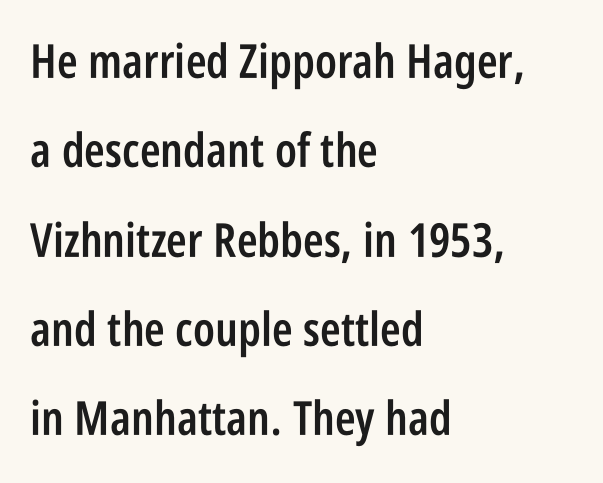
Q: Is the text bold? A: Semi-bold.
Q: Is the text italic (slanted)? A: No, it is upright.
Q: Is the typeface a serif or a sans-serif typeface? A: Sans-serif.
Q: Is the text underlined? A: No.
Q: How is the paragraph aligned? A: Left-aligned.
Q: Is the spacing between letters normal or unusually wide? A: Normal.
Q: Is the spacing between lines tight, normal or loose? A: Loose.
Q: Width (condensed, normal, or wide)? A: Condensed.
Q: Stroke contrast? A: Low.
Q: x-height? A: Large.
Q: Monospaced? A: No.
